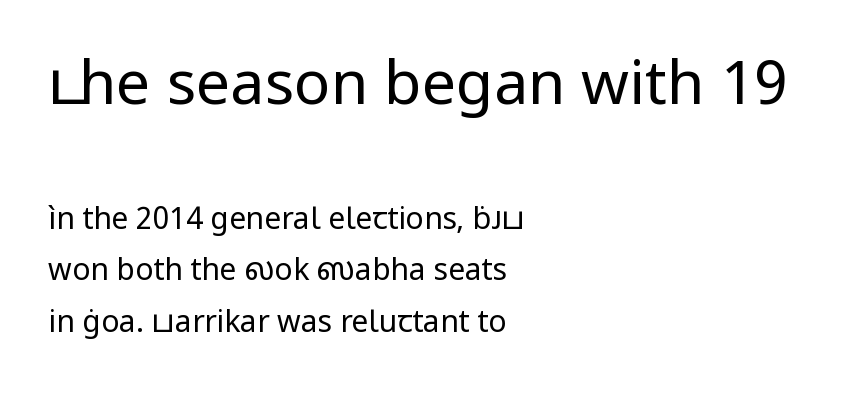
Q: Is the text bold? A: No.
Q: Is the text italic (slanted)? A: No, it is upright.
Q: Is the typeface a serif or a sans-serif typeface? A: Sans-serif.
Q: Is the text underlined? A: No.
Q: How is the paragraph aligned? A: Left-aligned.
Q: Is the spacing between letters normal or unusually wide? A: Normal.
Q: Which block of text is set in a larger size, the first (top) or the second (bottom)? A: The first (top) one.
Q: Width (condensed, normal, or wide)? A: Normal.
Q: Stroke contrast? A: Low.
Q: x-height? A: Medium.
Q: Monospaced? A: No.
